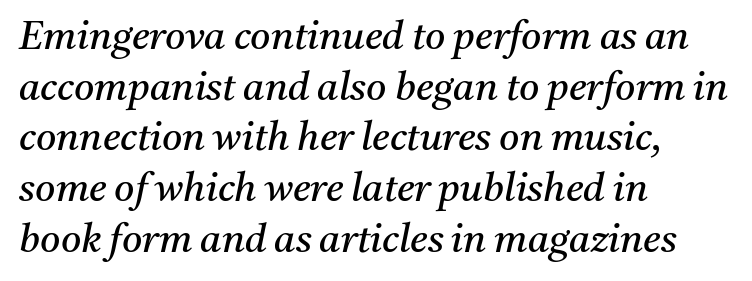
Q: Is the text bold? A: No.
Q: Is the text italic (slanted)? A: Yes, it leans right by about 11 degrees.
Q: Is the typeface a serif or a sans-serif typeface? A: Serif.
Q: Is the text underlined? A: No.
Q: How is the paragraph aligned? A: Left-aligned.
Q: Is the spacing between letters normal or unusually wide? A: Normal.
Q: Is the spacing between lines tight, normal or loose? A: Normal.
Q: Width (condensed, normal, or wide)? A: Normal.
Q: Stroke contrast? A: Medium.
Q: x-height? A: Medium.
Q: Monospaced? A: No.
